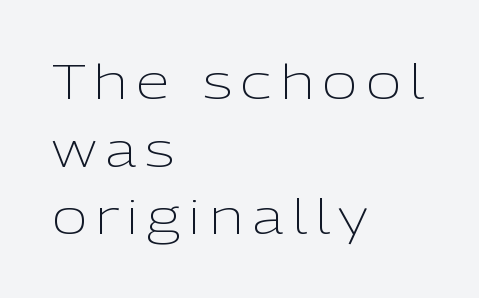
The image shows 48 px light sans-serif type, upright; set left-aligned, normal line spacing (1.41x), not underlined; low stroke contrast and a medium x-height.
